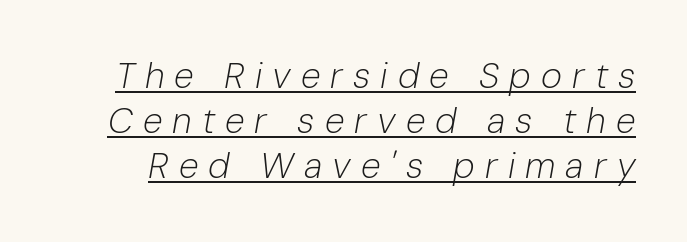
The image shows 36 px light type, italic (leaning right); set normal line spacing (1.25x), unusually wide letter spacing (+0.28 em), underlined; low stroke contrast and a medium x-height.
